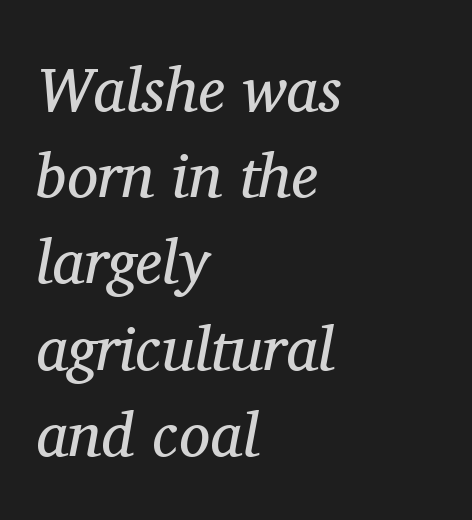
Q: Is the text bold? A: No.
Q: Is the text italic (slanted)? A: Yes, it leans right by about 11 degrees.
Q: Is the typeface a serif or a sans-serif typeface? A: Serif.
Q: Is the text underlined? A: No.
Q: How is the paragraph aligned? A: Left-aligned.
Q: Is the spacing between letters normal or unusually wide? A: Normal.
Q: Is the spacing between lines tight, normal or loose? A: Normal.
Q: Width (condensed, normal, or wide)? A: Normal.
Q: Stroke contrast? A: Medium.
Q: x-height? A: Medium.
Q: Monospaced? A: No.
